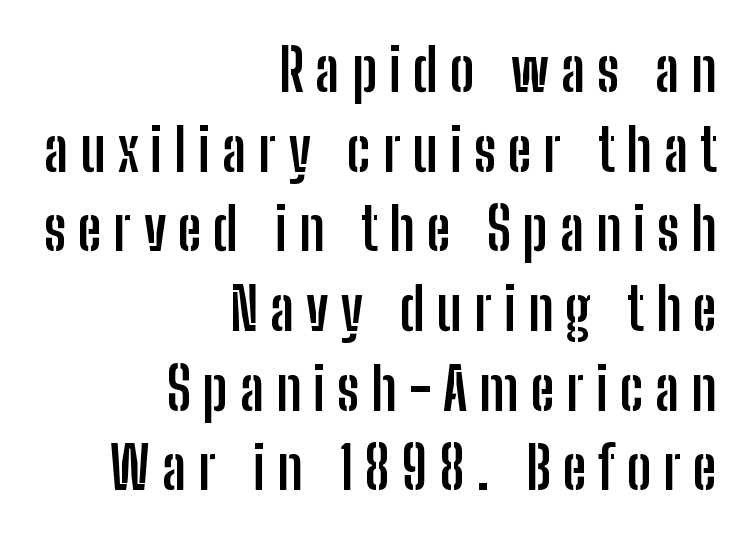
Q: Is the text bold? A: Yes.
Q: Is the text italic (slanted)? A: No, it is upright.
Q: Is the typeface a serif or a sans-serif typeface? A: Sans-serif.
Q: Is the text underlined? A: No.
Q: How is the paragraph aligned? A: Right-aligned.
Q: Is the spacing between letters normal or unusually wide? A: Unusually wide.
Q: Is the spacing between lines tight, normal or loose? A: Normal.
Q: Width (condensed, normal, or wide)? A: Condensed.
Q: Stroke contrast? A: Low.
Q: x-height? A: Medium.
Q: Monospaced? A: No.
